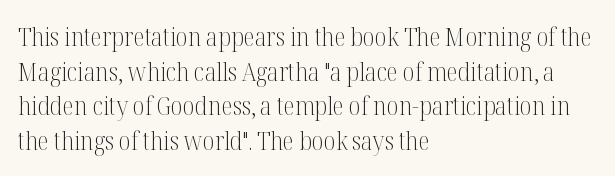
Q: Is the text bold? A: No.
Q: Is the text italic (slanted)? A: No, it is upright.
Q: Is the text underlined? A: No.
Q: How is the paragraph aligned? A: Left-aligned.
Q: Is the spacing between letters normal or unusually wide? A: Normal.
Q: Is the spacing between lines tight, normal or loose? A: Normal.
